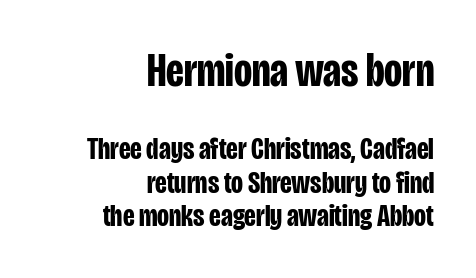
Observe the absence of serifs on each vertical stroke in this sample. In terms of weight, the rendering is a true, heavy bold. A flush-right, rag-left setting is used for this passage. The font's upright variant was chosen for this text. Larger block? The one above; the one below is distinctly smaller.
